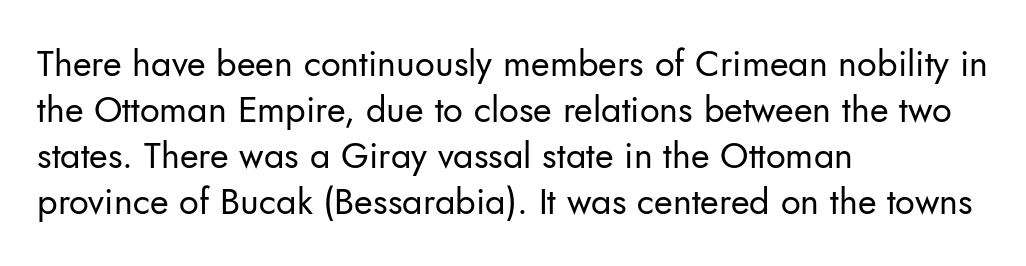
The image shows 36 px regular-weight sans-serif type, upright; set left-aligned, normal line spacing (1.28x), normal letter spacing, not underlined; low stroke contrast and a small x-height.
